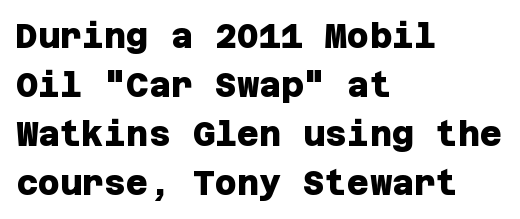
{"serif": "no", "bold": "yes", "weight": "heavy", "width": "normal", "stroke_contrast": "low", "x_height": "large", "underline": "no", "align": "left", "line_spacing": "normal", "line_spacing_ratio": 1.44, "letter_spacing": "normal", "letter_spacing_em": 0.0, "glyph_px": 34}
